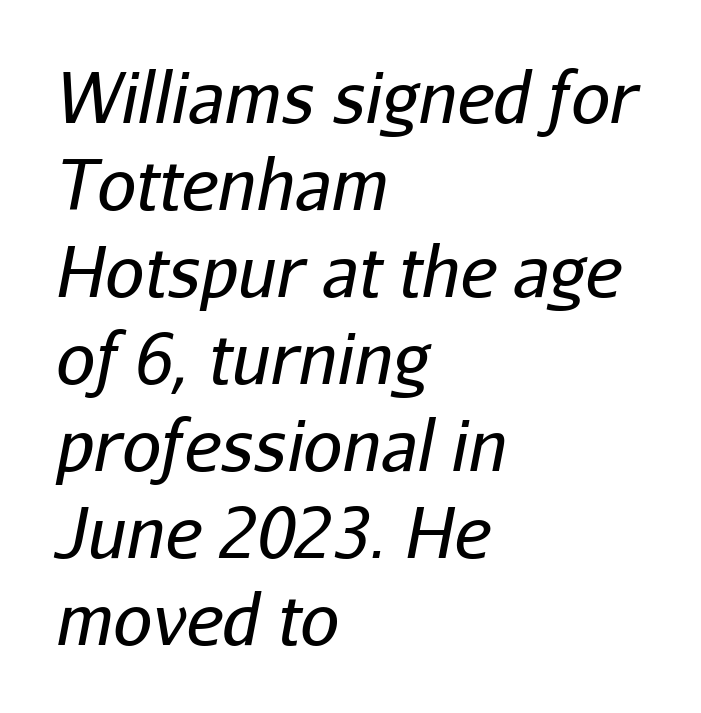
{"italic": "yes", "lean": "right", "slant_degrees": 11, "bold": "no", "weight": "regular", "width": "normal", "stroke_contrast": "low", "x_height": "medium", "monospaced": "no", "underline": "no", "align": "left", "line_spacing": "normal", "line_spacing_ratio": 1.26, "letter_spacing": "normal", "letter_spacing_em": 0.0, "glyph_px": 69}
